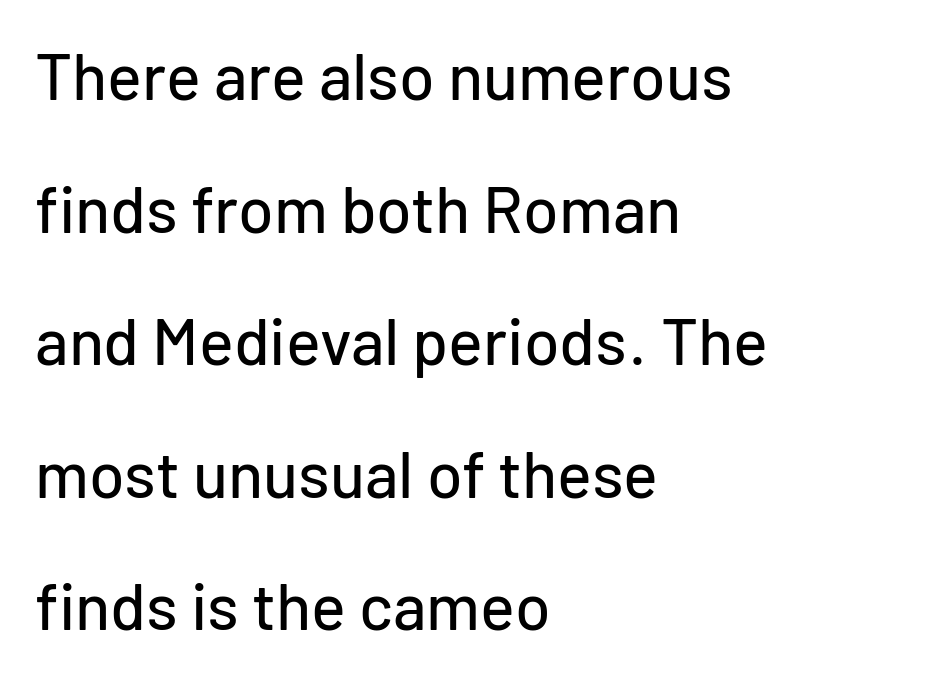
Q: Is the text italic (slanted)? A: No, it is upright.
Q: Is the typeface a serif or a sans-serif typeface? A: Sans-serif.
Q: Is the text underlined? A: No.
Q: How is the paragraph aligned? A: Left-aligned.
Q: Is the spacing between letters normal or unusually wide? A: Normal.
Q: Is the spacing between lines tight, normal or loose? A: Loose.
Q: Width (condensed, normal, or wide)? A: Normal.
Q: Stroke contrast? A: Low.
Q: x-height? A: Medium.
Q: Monospaced? A: No.
